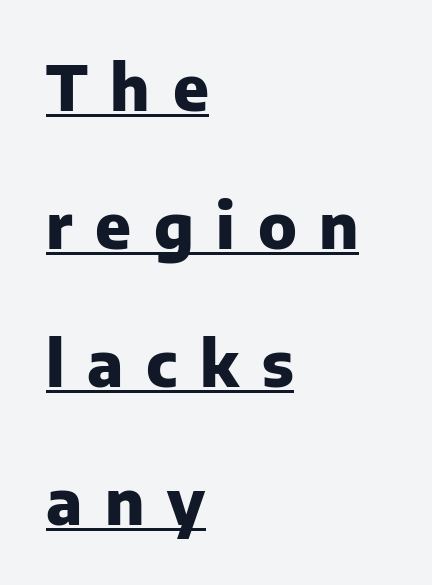
{"serif": "no", "italic": "no", "bold": "yes", "weight": "heavy", "width": "normal", "stroke_contrast": "low", "x_height": "medium", "monospaced": "no", "underline": "yes", "align": "left", "line_spacing": "loose", "line_spacing_ratio": 2.19, "letter_spacing": "wide", "letter_spacing_em": 0.36, "glyph_px": 63}
